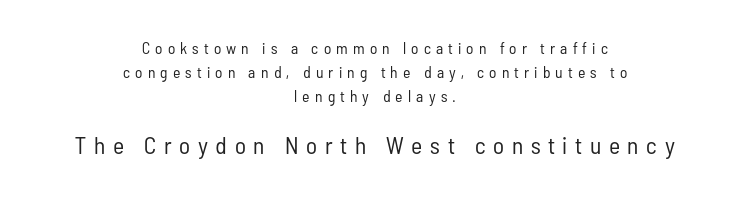
Here the glyphs are tracked loosely, breaking word shapes into spaced letters. A student would call this center alignment; a typographer would say set centered. A clean baseline with only descenders dipping below it. Stems here are at most as thick as an everyday book face. Bigger letters appear in the bottom chunk; the top chunk is reduced. A normal amount of white space separates one row of letters from the next.
